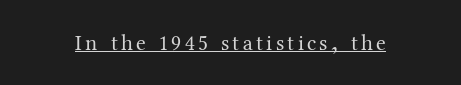
This sample uses an upright cut, with every glyph sitting square on the baseline. The face used here appears with an underline applied. Is the stroke heavy? The answer is a plain regular-or-lighter.
